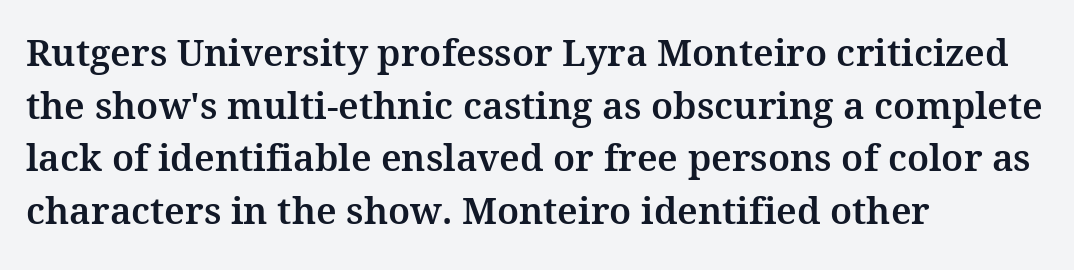
{"serif": "yes", "italic": "no", "width": "normal", "stroke_contrast": "medium", "x_height": "medium", "monospaced": "no", "underline": "no", "align": "left", "line_spacing": "normal", "line_spacing_ratio": 1.42, "letter_spacing": "normal", "letter_spacing_em": 0.0, "glyph_px": 37}
